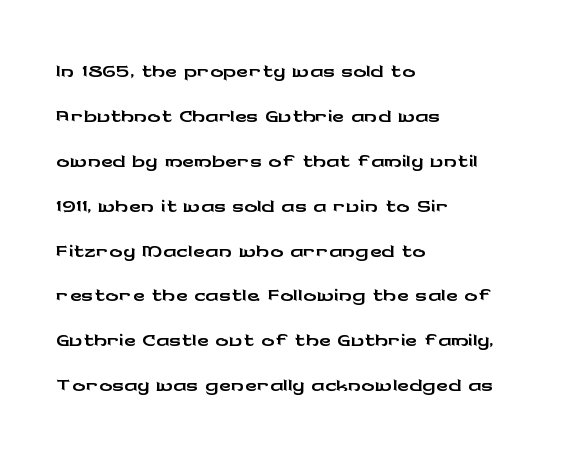
Q: Is the text italic (slanted)? A: No, it is upright.
Q: Is the typeface a serif or a sans-serif typeface? A: Sans-serif.
Q: Is the text underlined? A: No.
Q: How is the paragraph aligned? A: Left-aligned.
Q: Is the spacing between letters normal or unusually wide? A: Normal.
Q: Is the spacing between lines tight, normal or loose? A: Normal.
Q: Width (condensed, normal, or wide)? A: Wide.
Q: Stroke contrast? A: Low.
Q: x-height? A: Medium.
Q: Monospaced? A: No.
